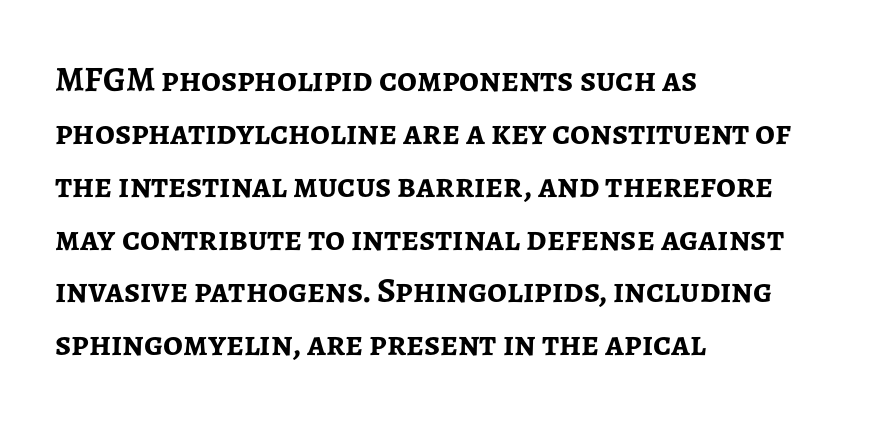
Q: Is the text bold? A: Yes.
Q: Is the text italic (slanted)? A: No, it is upright.
Q: Is the typeface a serif or a sans-serif typeface? A: Sans-serif.
Q: Is the text underlined? A: No.
Q: How is the paragraph aligned? A: Left-aligned.
Q: Is the spacing between letters normal or unusually wide? A: Normal.
Q: Is the spacing between lines tight, normal or loose? A: Normal.
Q: Width (condensed, normal, or wide)? A: Normal.
Q: Stroke contrast? A: Low.
Q: x-height? A: Medium.
Q: Monospaced? A: No.
